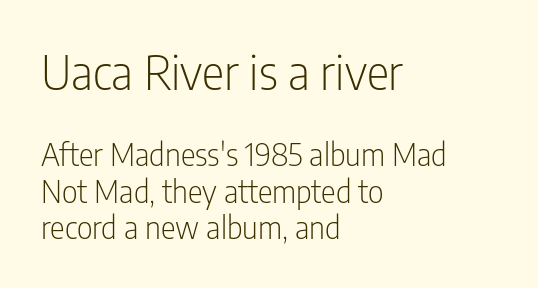
Q: Is the text bold? A: No.
Q: Is the text italic (slanted)? A: No, it is upright.
Q: Is the typeface a serif or a sans-serif typeface? A: Sans-serif.
Q: Is the text underlined? A: No.
Q: How is the paragraph aligned? A: Left-aligned.
Q: Is the spacing between letters normal or unusually wide? A: Normal.
Q: Which block of text is set in a larger size, the first (top) or the second (bottom)? A: The first (top) one.
Q: Width (condensed, normal, or wide)? A: Condensed.
Q: Stroke contrast? A: Low.
Q: x-height? A: Medium.
Q: Monospaced? A: No.
